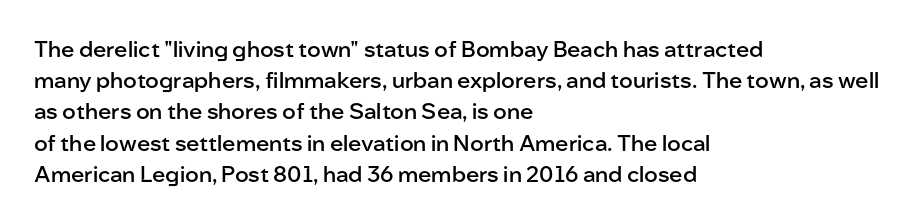
{"italic": "no", "bold": "semi", "underline": "no", "align": "left", "line_spacing": "normal", "line_spacing_ratio": 1.42, "letter_spacing": "normal", "letter_spacing_em": 0.0, "glyph_px": 22}
